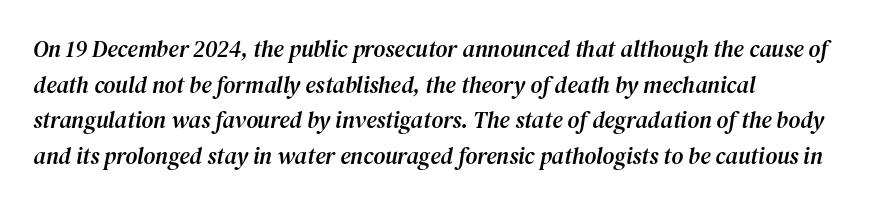
The image shows 23 px text type, italic (leaning right); set left-aligned, normal line spacing (1.55x), normal letter spacing, not underlined.
